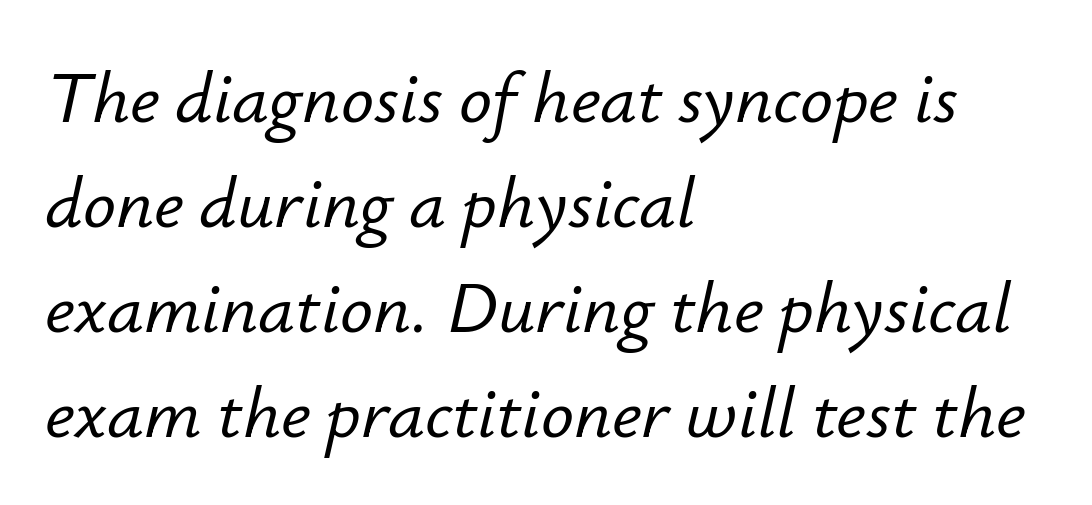
{"italic": "yes", "lean": "right", "slant_degrees": 12, "width": "normal", "stroke_contrast": "low", "x_height": "small", "monospaced": "no", "underline": "no", "align": "left", "line_spacing": "normal", "line_spacing_ratio": 1.44, "letter_spacing": "normal", "letter_spacing_em": 0.0, "glyph_px": 73}
